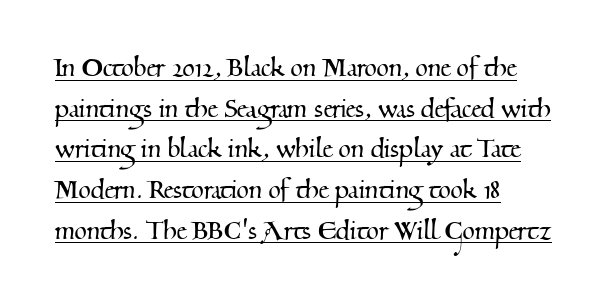
Q: Is the typeface a serif or a sans-serif typeface? A: Serif.
Q: Is the text underlined? A: Yes.
Q: How is the paragraph aligned? A: Left-aligned.
Q: Is the spacing between letters normal or unusually wide? A: Normal.
Q: Is the spacing between lines tight, normal or loose? A: Normal.
Q: Width (condensed, normal, or wide)? A: Normal.
Q: Stroke contrast? A: Medium.
Q: x-height? A: Small.
Q: Monospaced? A: No.
